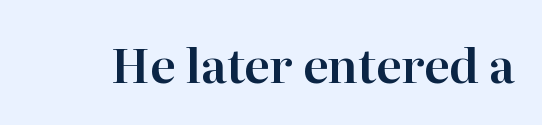
{"serif": "yes", "italic": "no", "width": "normal", "stroke_contrast": "high", "x_height": "medium", "monospaced": "no", "underline": "no", "letter_spacing": "normal", "letter_spacing_em": 0.0, "glyph_px": 47}
